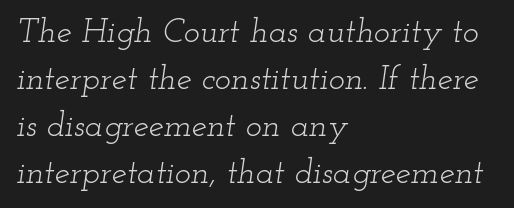
Look at the tracking — it's just the regular setting, nothing added. A typesetter would mark this as italic. No extra ink here — the face is not bold. A typesetter would call this proportional, since set widths differ per character. Font category for this specimen: serif.
